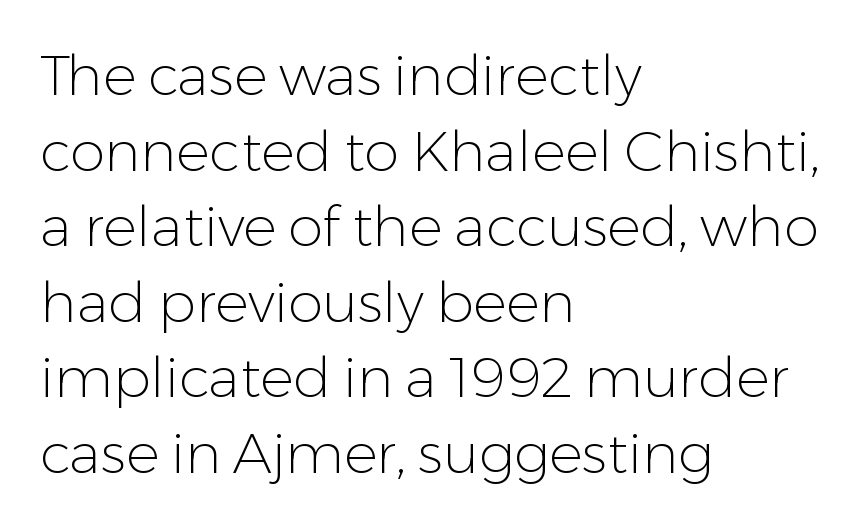
{"serif": "no", "italic": "no", "bold": "no", "weight": "light", "width": "normal", "stroke_contrast": "low", "x_height": "medium", "monospaced": "no", "underline": "no", "align": "left", "line_spacing": "normal", "line_spacing_ratio": 1.35, "letter_spacing": "normal", "letter_spacing_em": 0.0, "glyph_px": 56}
